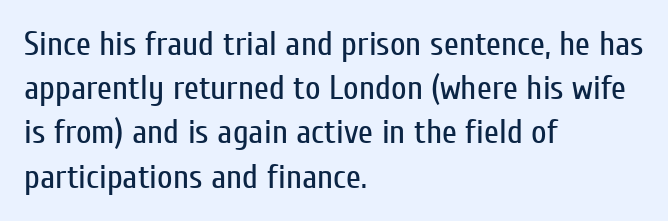
{"serif": "no", "italic": "no", "bold": "no", "weight": "regular", "width": "condensed", "stroke_contrast": "low", "x_height": "medium", "monospaced": "no", "underline": "no", "align": "left", "line_spacing": "normal", "line_spacing_ratio": 1.3, "letter_spacing": "normal", "letter_spacing_em": 0.0, "glyph_px": 34}
